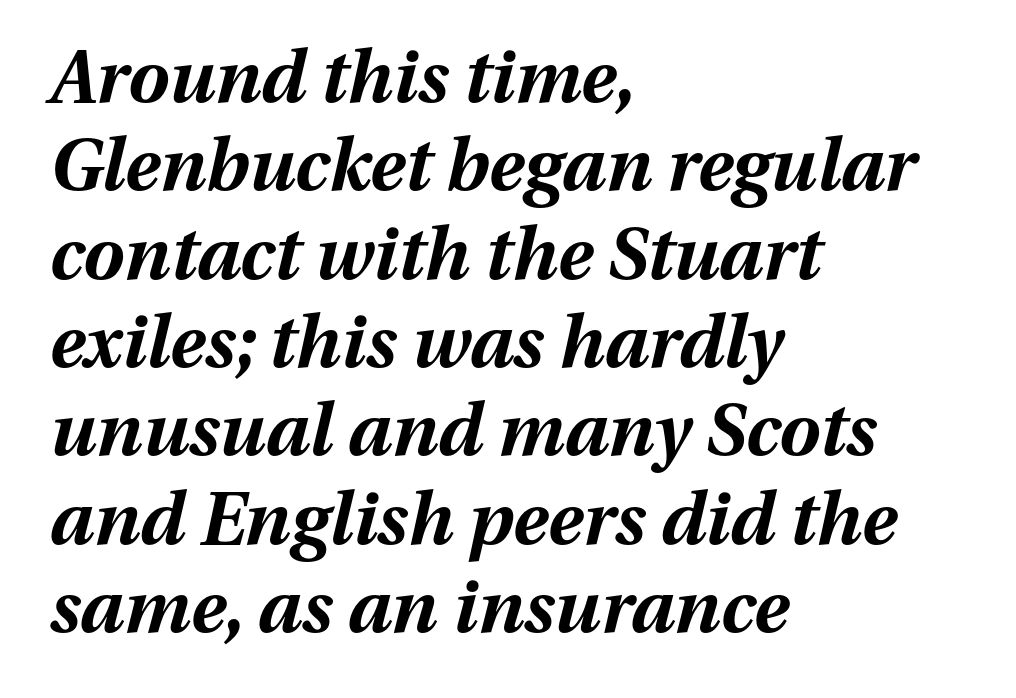
The letters advance in unequal steps, a hallmark of proportional type. As a designer I'd log this as weight 700, bold. Here the glyphs are tracked normally, forming tight word shapes. Compared with ordinary roman type, these characters are visibly tilted.
